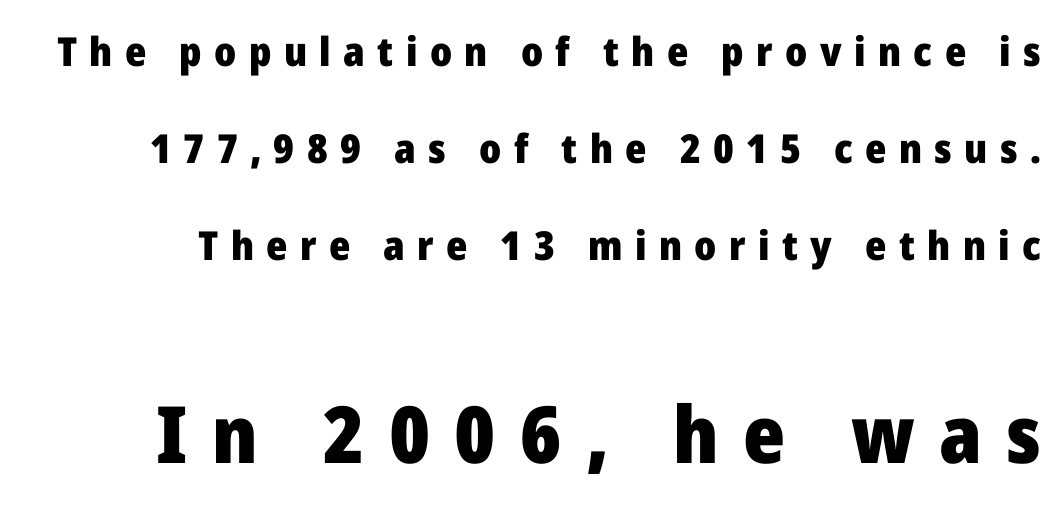
Q: Is the text bold? A: Yes.
Q: Is the text italic (slanted)? A: No, it is upright.
Q: Is the typeface a serif or a sans-serif typeface? A: Sans-serif.
Q: Is the text underlined? A: No.
Q: Is the spacing between letters normal or unusually wide? A: Unusually wide.
Q: Is the spacing between lines tight, normal or loose? A: Loose.
Q: Which block of text is set in a larger size, the first (top) or the second (bottom)? A: The second (bottom) one.
Q: Width (condensed, normal, or wide)? A: Normal.
Q: Stroke contrast? A: Low.
Q: x-height? A: Medium.
Q: Monospaced? A: No.
